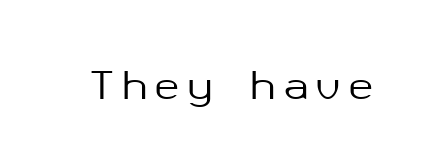
{"serif": "no", "italic": "no", "width": "normal", "stroke_contrast": "medium", "x_height": "medium", "monospaced": "no", "underline": "no", "glyph_px": 38}
